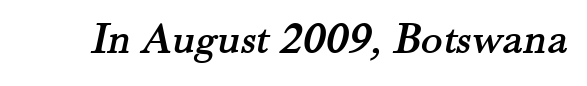
{"serif": "yes", "width": "normal", "stroke_contrast": "medium", "x_height": "small", "monospaced": "no", "underline": "no", "letter_spacing": "normal", "letter_spacing_em": 0.0, "glyph_px": 45}
